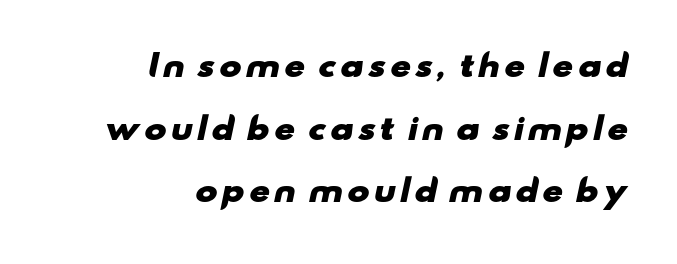
{"serif": "no", "bold": "yes", "weight": "heavy", "width": "wide", "stroke_contrast": "low", "x_height": "small", "monospaced": "no", "underline": "no", "align": "right", "line_spacing": "loose", "line_spacing_ratio": 2.09, "glyph_px": 30}
